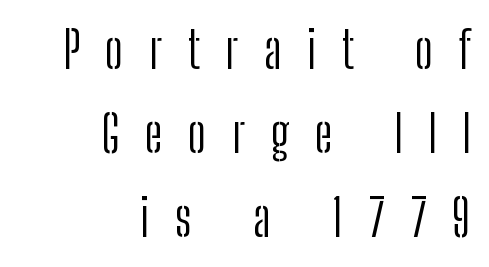
Bold? No — there's no thickening of the strokes. Nothing sits at the stroke ends, so this counts as sans-serif. You could only call the tracking loose — the letters float apart. Unlike italic type, these characters show no tilt at all. What's the leading like? Ordinary, nothing unusual. Casual observation: everything's shoved over to the right.
